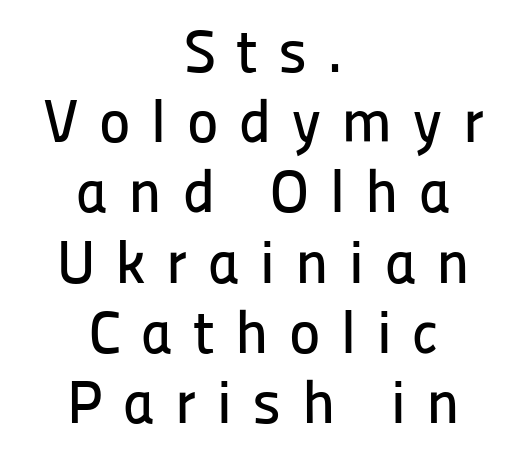
The face used here is proportionally spaced, like ordinary book or web type. No italicization has been applied; the sample stays upright. The text was rendered using a sans face with plain stroke endings. Substantial extra tracking has been applied to these lines.
